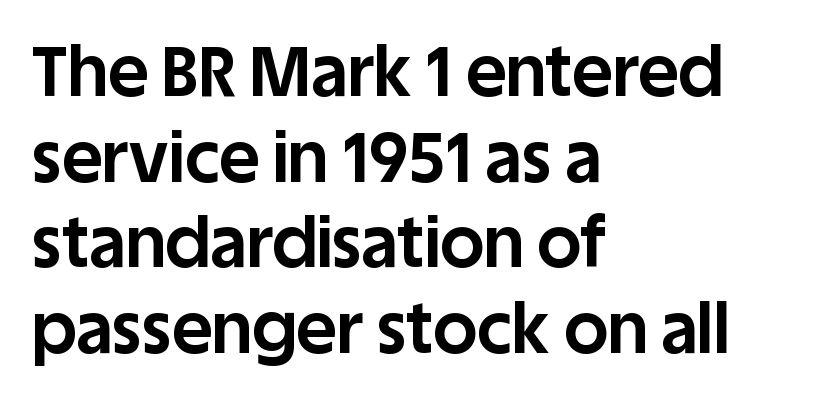
Q: Is the text bold? A: Yes.
Q: Is the text italic (slanted)? A: No, it is upright.
Q: Is the typeface a serif or a sans-serif typeface? A: Sans-serif.
Q: Is the text underlined? A: No.
Q: How is the paragraph aligned? A: Left-aligned.
Q: Is the spacing between letters normal or unusually wide? A: Normal.
Q: Width (condensed, normal, or wide)? A: Normal.
Q: Stroke contrast? A: Low.
Q: x-height? A: Large.
Q: Monospaced? A: No.
